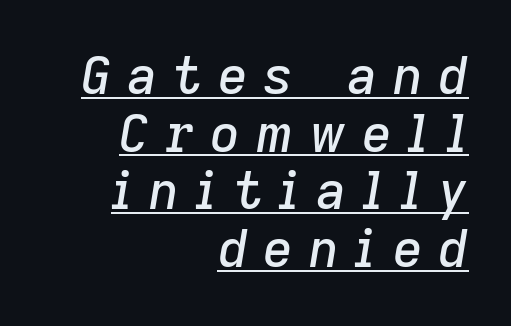
{"italic": "yes", "lean": "right", "slant_degrees": 9, "width": "normal", "stroke_contrast": "low", "x_height": "medium", "monospaced": "no", "underline": "yes", "align": "right", "line_spacing": "tight", "line_spacing_ratio": 1.11, "letter_spacing": "wide", "letter_spacing_em": 0.3, "glyph_px": 52}
